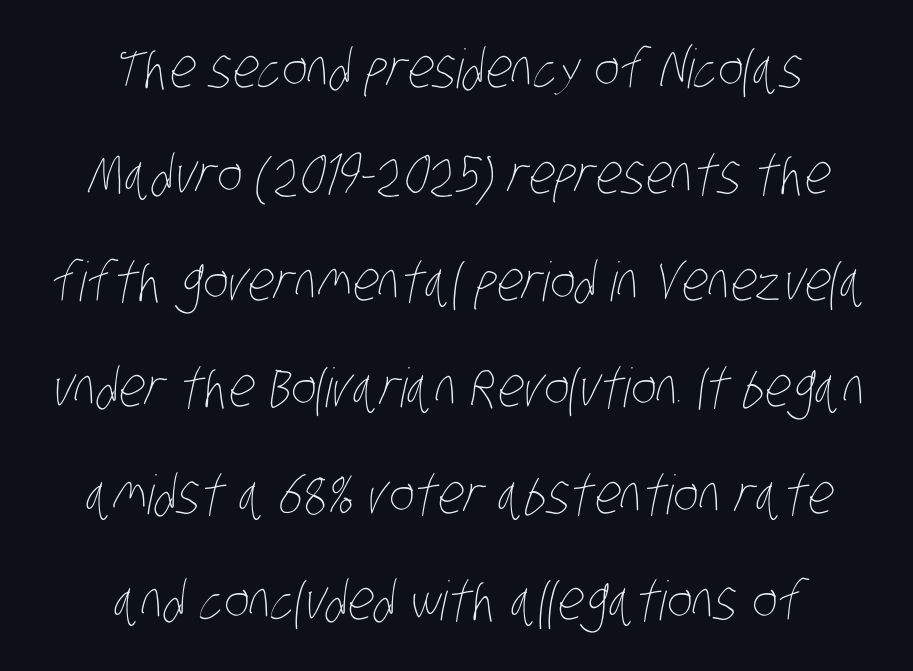
The image shows 54 px thin, condensed type; set centered, loose line spacing (1.97x), normal letter spacing, not underlined; low stroke contrast and a large x-height.
